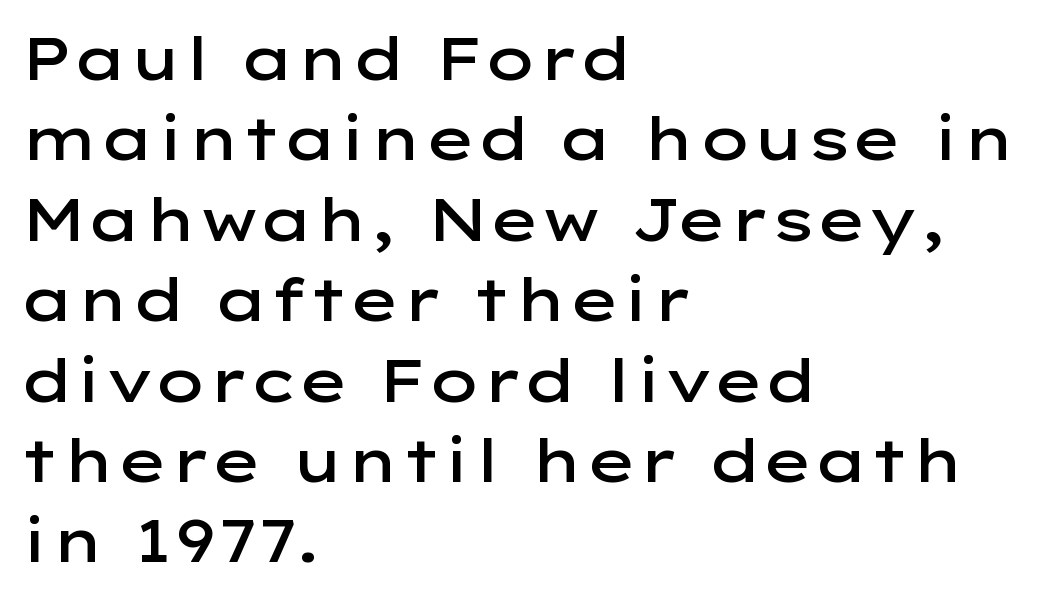
The image shows 60 px semibold, wide sans-serif type, upright; set left-aligned, normal line spacing (1.34x), normal letter spacing, not underlined; low stroke contrast and a medium x-height.
